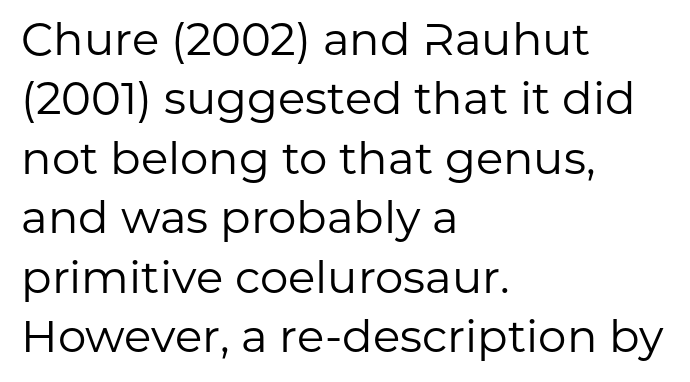
A typesetter would call this proportional, since set widths differ per character. Visually the block forms a straight wall on the left and a jagged coastline on the right. Letter spacing: default. No italicization has been applied; the sample stays upright. The foot of each line stays bare and open. The block of text has a typical density, with ordinary space between rows.
